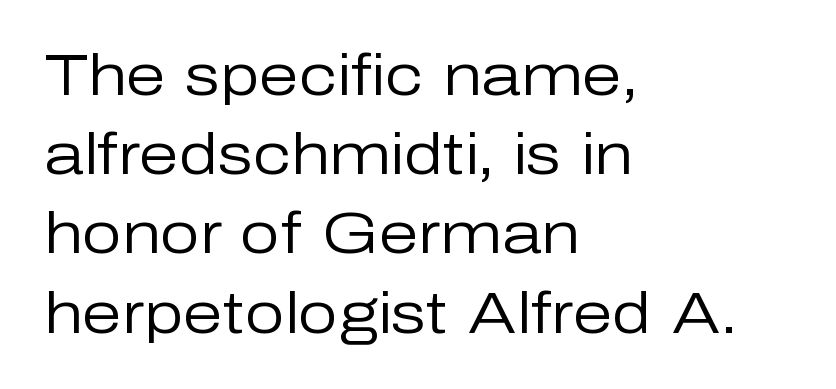
A classic flush-left, rag-right setting is used for this passage. Reading down the column, the eye jumps a familiar distance to each next line. Posture: straight, roman, zero tilt. Summary of weight: not heavy and not bold. These lines are rendered in a variable-pitch font. The strip under each line holds only bare page.
